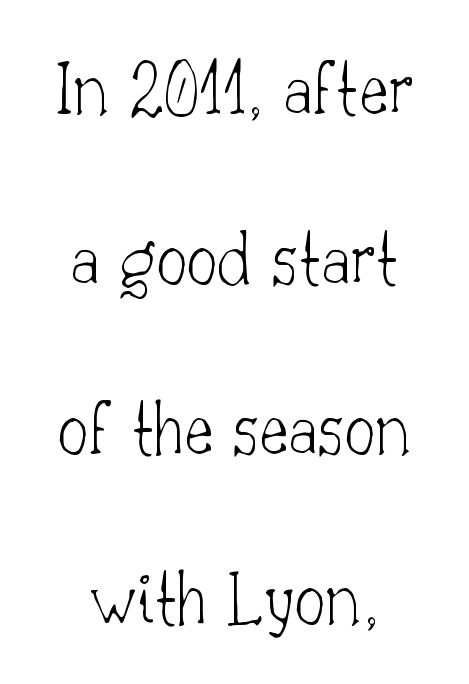
{"serif": "yes", "italic": "no", "bold": "no", "weight": "thin", "width": "normal", "stroke_contrast": "low", "x_height": "small", "monospaced": "no", "underline": "no", "line_spacing": "loose", "line_spacing_ratio": 2.18, "letter_spacing": "normal", "letter_spacing_em": 0.0, "glyph_px": 78}
